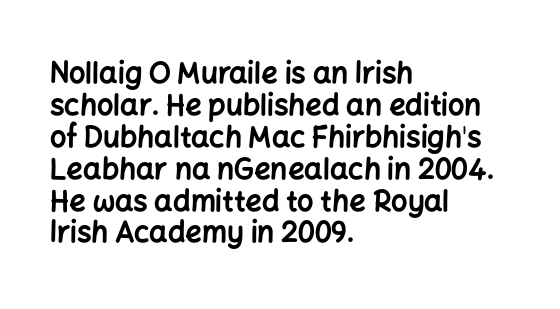
{"serif": "no", "italic": "no", "bold": "yes", "weight": "bold", "width": "normal", "stroke_contrast": "low", "x_height": "medium", "monospaced": "no", "underline": "no", "align": "left", "line_spacing": "tight", "line_spacing_ratio": 1.1, "letter_spacing": "normal", "letter_spacing_em": 0.0, "glyph_px": 29}
